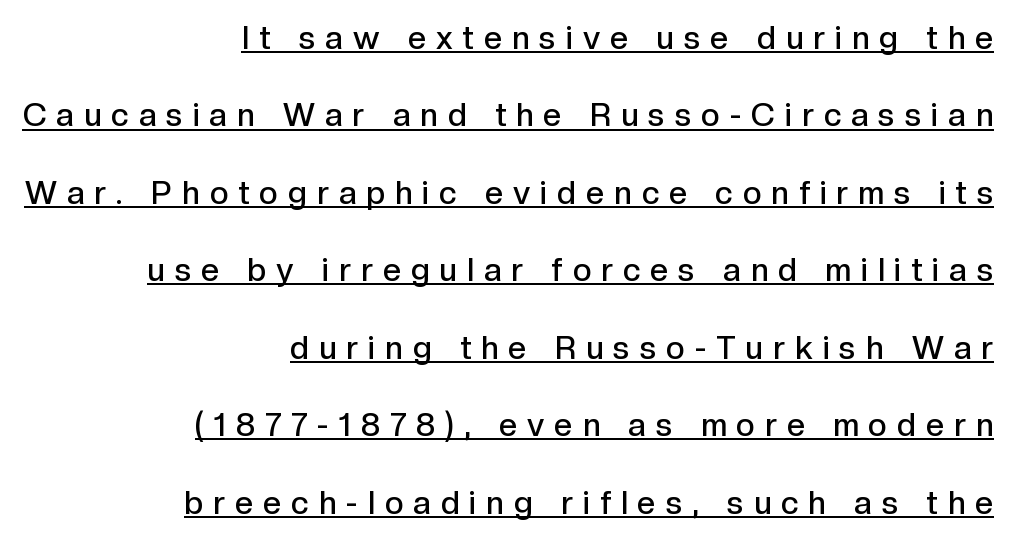
{"serif": "no", "italic": "no", "bold": "semi", "weight": "semibold", "width": "normal", "x_height": "medium", "monospaced": "no", "underline": "yes", "align": "right", "line_spacing": "loose", "line_spacing_ratio": 2.42, "letter_spacing": "wide", "letter_spacing_em": 0.32, "glyph_px": 32}
